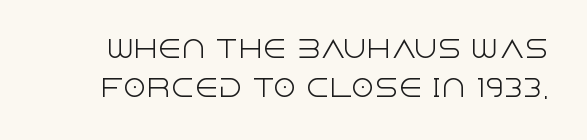
The image shows 24 px text type, upright; set normal line spacing (1.62x), normal letter spacing, not underlined.
